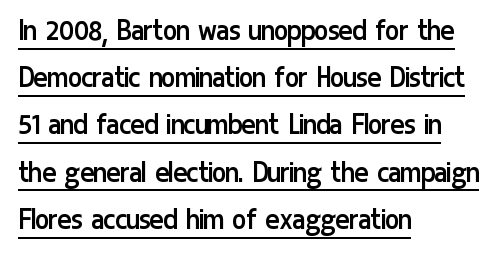
Q: Is the text bold? A: No.
Q: Is the text italic (slanted)? A: No, it is upright.
Q: Is the typeface a serif or a sans-serif typeface? A: Sans-serif.
Q: Is the text underlined? A: Yes.
Q: How is the paragraph aligned? A: Left-aligned.
Q: Is the spacing between letters normal or unusually wide? A: Normal.
Q: Is the spacing between lines tight, normal or loose? A: Normal.
Q: Width (condensed, normal, or wide)? A: Condensed.
Q: Stroke contrast? A: Low.
Q: x-height? A: Medium.
Q: Monospaced? A: No.
